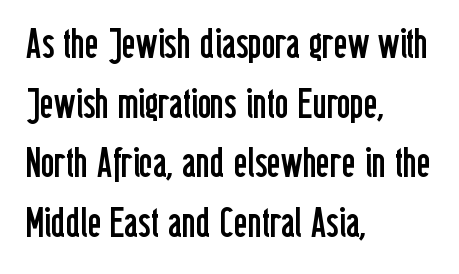
{"serif": "no", "italic": "no", "bold": "no", "weight": "regular", "width": "condensed", "stroke_contrast": "low", "x_height": "medium", "monospaced": "no", "underline": "no", "align": "left", "line_spacing": "normal", "line_spacing_ratio": 1.42, "letter_spacing": "normal", "letter_spacing_em": 0.0, "glyph_px": 42}
